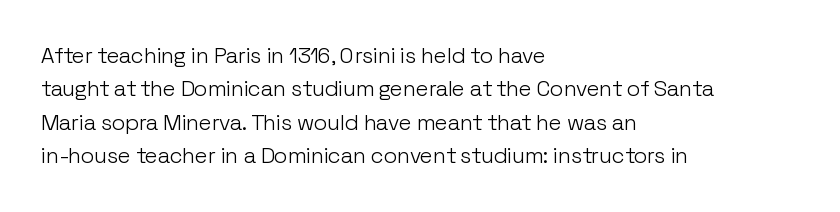
Summary of vertical rhythm: regular, with standard interline spacing. No extra ink here — the face is not bold. Quick note: not italic, upright. Horizontal alignment here is leftward, the default for most running prose.
